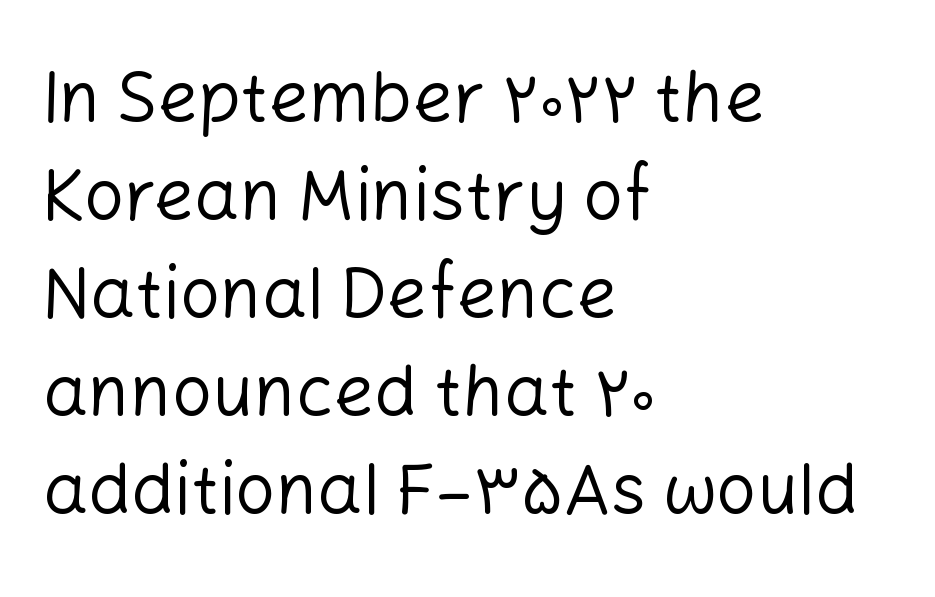
{"serif": "no", "italic": "no", "bold": "no", "weight": "regular", "width": "normal", "stroke_contrast": "low", "x_height": "medium", "monospaced": "no", "underline": "no", "align": "left", "line_spacing": "normal", "line_spacing_ratio": 1.38, "letter_spacing": "normal", "letter_spacing_em": 0.0, "glyph_px": 71}
